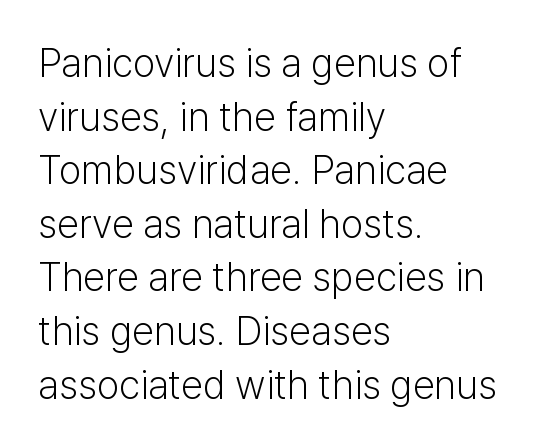
Q: Is the text bold? A: No.
Q: Is the text italic (slanted)? A: No, it is upright.
Q: Is the typeface a serif or a sans-serif typeface? A: Sans-serif.
Q: Is the text underlined? A: No.
Q: How is the paragraph aligned? A: Left-aligned.
Q: Is the spacing between letters normal or unusually wide? A: Normal.
Q: Is the spacing between lines tight, normal or loose? A: Normal.
Q: Width (condensed, normal, or wide)? A: Normal.
Q: Stroke contrast? A: Low.
Q: x-height? A: Medium.
Q: Monospaced? A: No.
